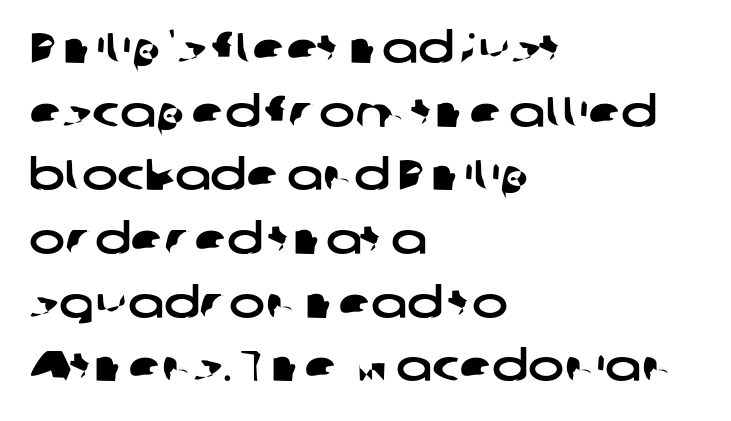
Each letter keeps its own natural width here, so spacing adapts to shape. This rendering uses left alignment, leaving the right contour irregular. In terms of leading, this rendering sits right in the middle. Is the letter spacing exaggerated? No — it looks like the ordinary default. In terms of letterform style, serifs are entirely absent. The baseline area is clear.
